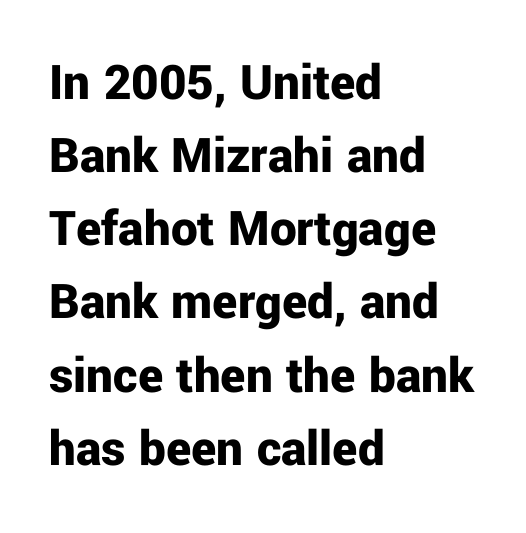
The image shows 53 px bold sans-serif type, upright; set left-aligned, normal line spacing (1.38x), normal letter spacing, not underlined; low stroke contrast and a medium x-height.
